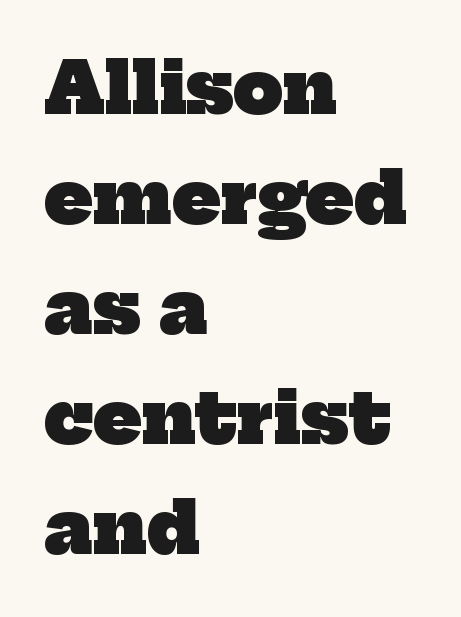
{"serif": "yes", "bold": "yes", "weight": "heavy", "width": "normal", "stroke_contrast": "low", "x_height": "medium", "monospaced": "no", "underline": "no", "align": "left", "line_spacing": "normal", "line_spacing_ratio": 1.57, "letter_spacing": "normal", "letter_spacing_em": 0.0, "glyph_px": 70}
